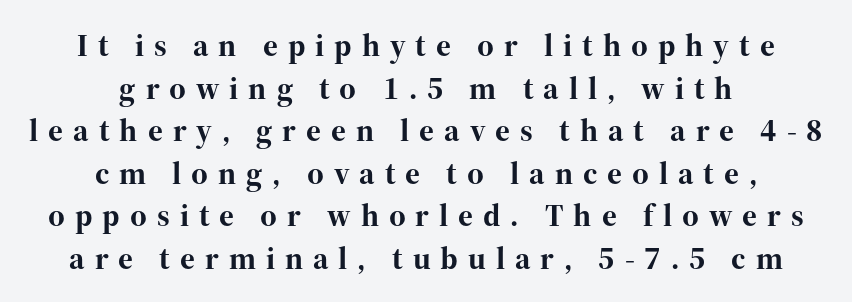
{"serif": "yes", "italic": "no", "bold": "yes", "weight": "bold", "width": "normal", "stroke_contrast": "high", "x_height": "medium", "monospaced": "no", "underline": "no", "align": "center", "line_spacing": "normal", "line_spacing_ratio": 1.33, "letter_spacing": "wide", "letter_spacing_em": 0.31, "glyph_px": 32}
